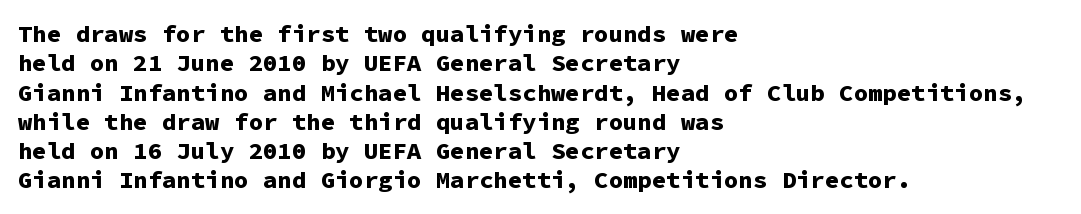
Check the space under the baseline: it is left empty. Words appear dense and cohesive because spacing is normal. Summary of weight: heavy, a full bold. Caption: multi-line text, flush left, ragged right.
